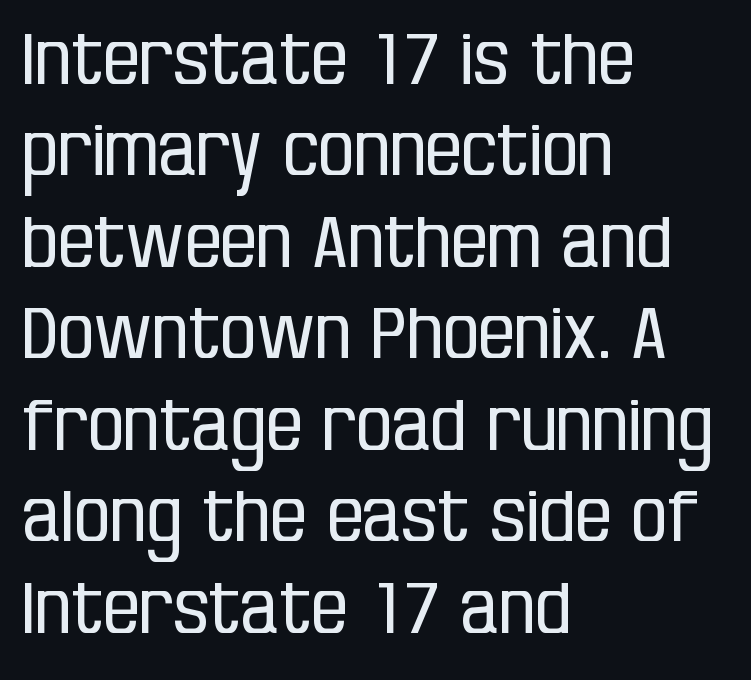
Is this a fixed-width face? No — the glyphs have proportional, varying widths. Notice how the passage keeps a crisp vertical edge on the left only. Stem width sits at or under what a default text font uses. Short note: letters normally spaced.
